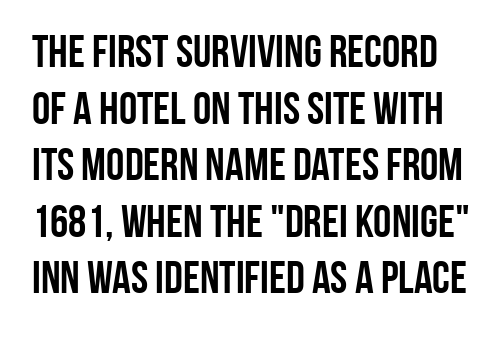
{"serif": "no", "italic": "no", "bold": "yes", "weight": "semibold", "width": "condensed", "stroke_contrast": "low", "x_height": "large", "monospaced": "no", "underline": "no", "line_spacing_ratio": 1.23, "letter_spacing": "normal", "letter_spacing_em": 0.0, "glyph_px": 46}
